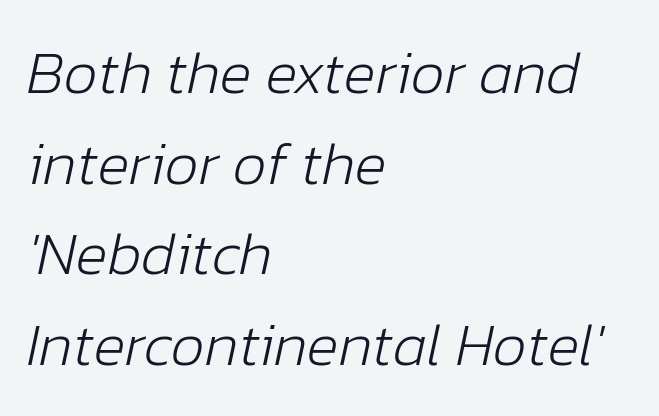
{"italic": "yes", "lean": "right", "slant_degrees": 12, "bold": "no", "weight": "light", "width": "normal", "stroke_contrast": "low", "x_height": "medium", "monospaced": "no", "underline": "no", "align": "left", "line_spacing": "normal", "line_spacing_ratio": 1.51, "letter_spacing": "normal", "letter_spacing_em": 0.0, "glyph_px": 60}
